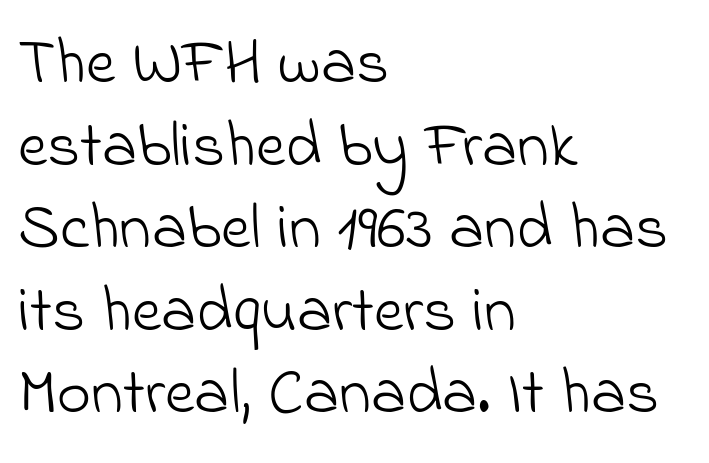
Q: Is the text bold? A: No.
Q: Is the typeface a serif or a sans-serif typeface? A: Sans-serif.
Q: Is the text underlined? A: No.
Q: How is the paragraph aligned? A: Left-aligned.
Q: Is the spacing between letters normal or unusually wide? A: Normal.
Q: Is the spacing between lines tight, normal or loose? A: Normal.
Q: Width (condensed, normal, or wide)? A: Normal.
Q: Stroke contrast? A: Low.
Q: x-height? A: Small.
Q: Monospaced? A: No.
